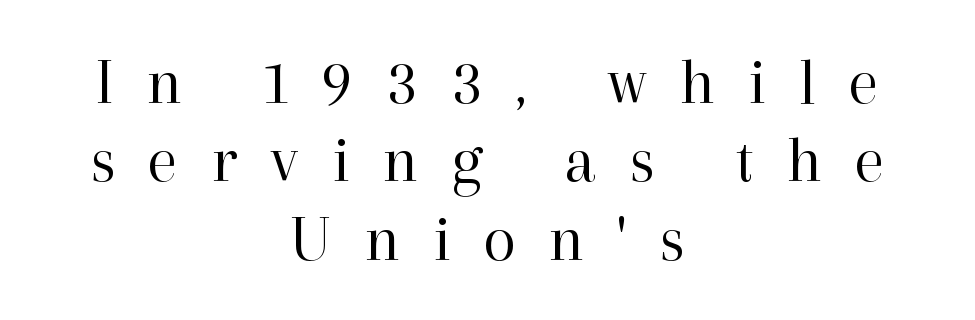
The image shows 67 px regular-weight serif type, upright; set centered, line spacing 1.17x, unusually wide letter spacing (+0.49 em), not underlined; high stroke contrast and a medium x-height.
